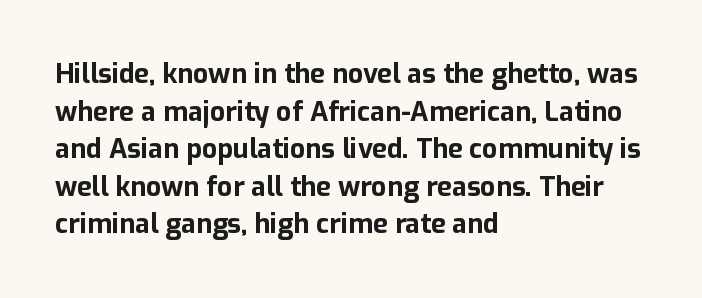
{"italic": "no", "bold": "yes", "underline": "no", "align": "left", "line_spacing": "normal", "line_spacing_ratio": 1.39, "letter_spacing": "normal", "letter_spacing_em": 0.0, "glyph_px": 27}
